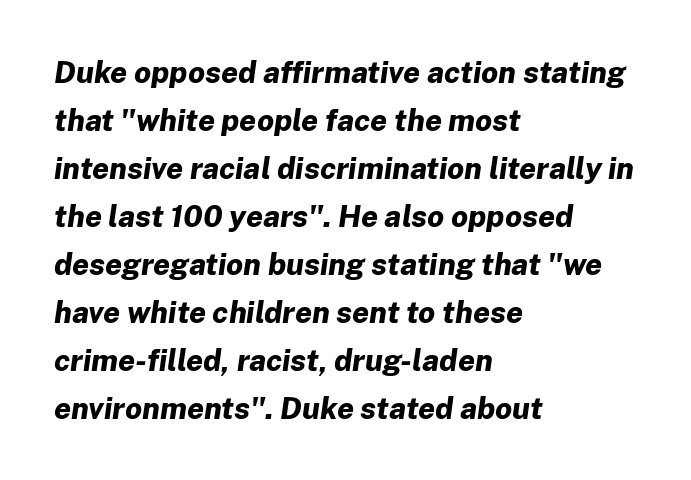
Check under the words: just untouched page. The letters advance in unequal steps, a hallmark of proportional type. The gaps between neighbouring characters are ordinary and unremarkable. The passage shown is emphatically bold. Caption: multi-line text, flush left, ragged right. The axis of the letterforms is tilted away from vertical.
